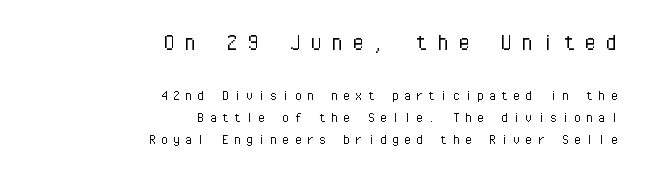
The image shows 26 px text type, upright; set right-aligned, normal line spacing (1.46x), unusually wide letter spacing (+0.31 em), not underlined; the first (top) block is 1.73x larger.
